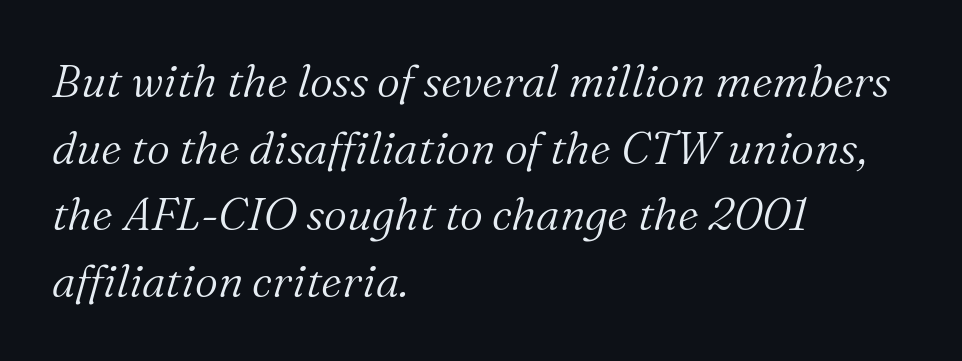
{"serif": "yes", "italic": "yes", "lean": "right", "slant_degrees": 16, "bold": "no", "weight": "light", "width": "normal", "stroke_contrast": "medium", "x_height": "medium", "monospaced": "no", "underline": "no", "align": "left", "line_spacing": "normal", "line_spacing_ratio": 1.48, "letter_spacing": "normal", "letter_spacing_em": 0.0, "glyph_px": 45}
